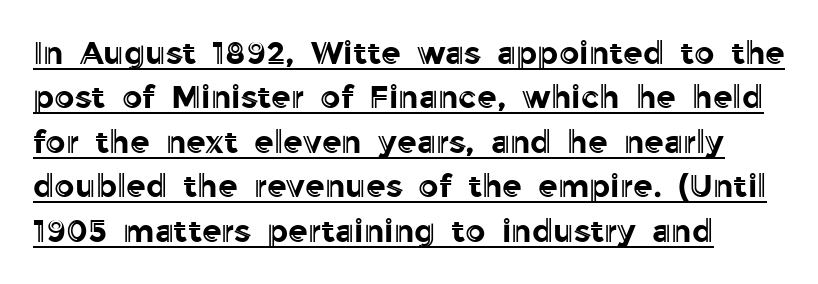
Q: Is the text italic (slanted)? A: No, it is upright.
Q: Is the text underlined? A: Yes.
Q: Is the spacing between letters normal or unusually wide? A: Normal.
Q: Is the spacing between lines tight, normal or loose? A: Normal.
Q: Width (condensed, normal, or wide)? A: Normal.
Q: x-height? A: Medium.
Q: Monospaced? A: No.
